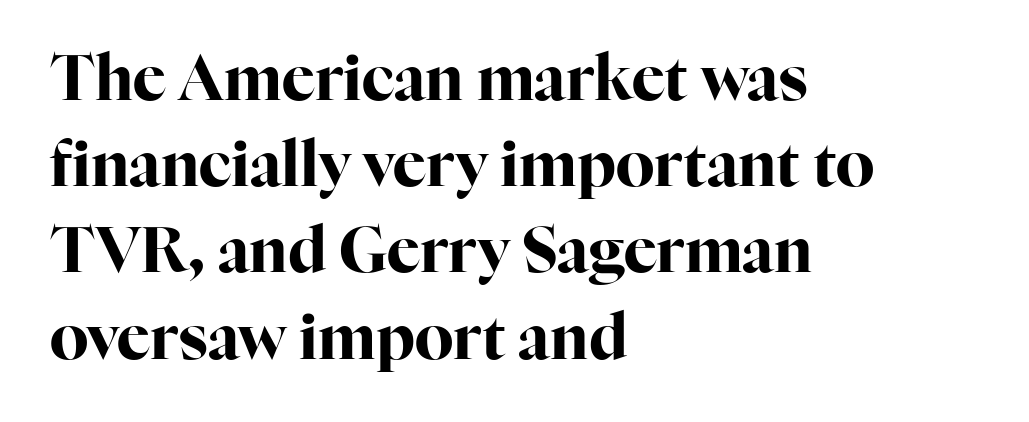
Type without underlining. The passage shown is typed in a proportional face where columns would drift. Style check: upright. Letter spacing: default. The passage shown is typeset with a serif family.
